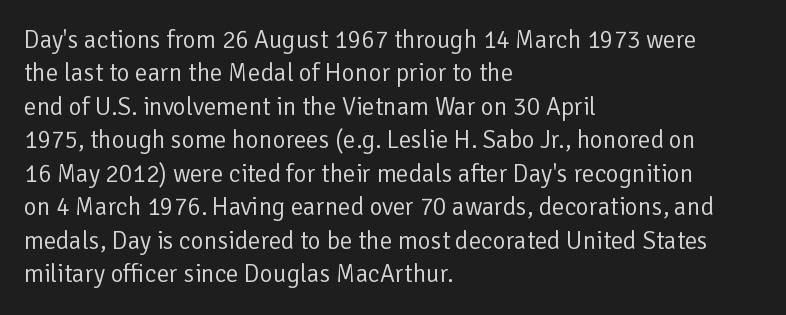
Notice how the stems are strictly vertical — no italics here. Clear beneath every line of the passage. Compared with typical paragraphs, the rows here are spaced about the same. The letters look calm and open, with moderate or lighter stems. Spacing between characters is what you'd get straight out of the box.
